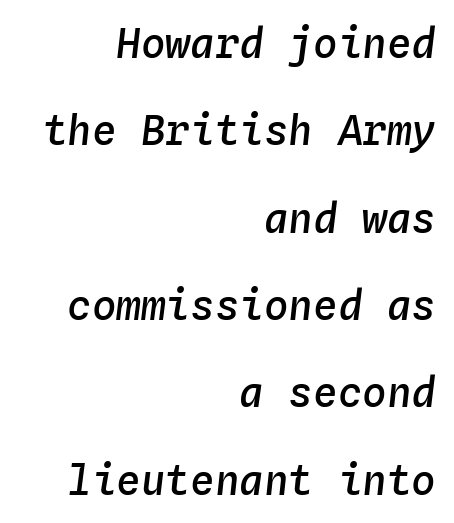
The image shows 41 px semibold type, italic (leaning right), monospaced; set right-aligned, loose line spacing (2.13x), normal letter spacing, not underlined; low stroke contrast and a medium x-height.
